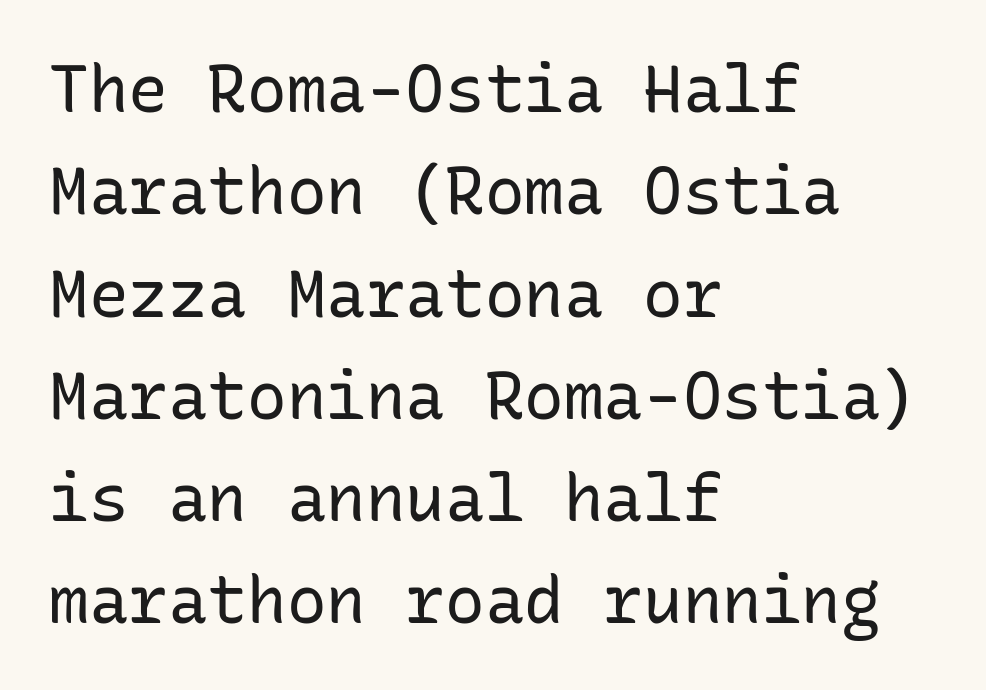
Q: Is the text bold? A: No.
Q: Is the text italic (slanted)? A: No, it is upright.
Q: Is the typeface a serif or a sans-serif typeface? A: Sans-serif.
Q: Is the text underlined? A: No.
Q: How is the paragraph aligned? A: Left-aligned.
Q: Is the spacing between letters normal or unusually wide? A: Normal.
Q: Is the spacing between lines tight, normal or loose? A: Normal.
Q: Width (condensed, normal, or wide)? A: Normal.
Q: Stroke contrast? A: Low.
Q: x-height? A: Medium.
Q: Monospaced? A: Yes.
